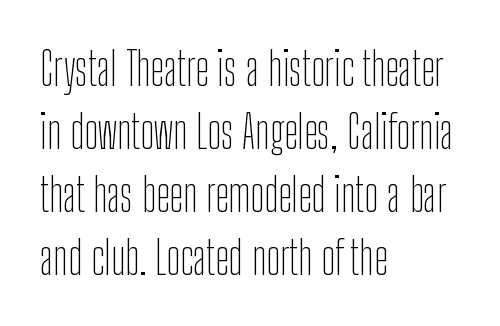
{"serif": "no", "italic": "no", "bold": "no", "weight": "thin", "width": "condensed", "stroke_contrast": "low", "x_height": "medium", "monospaced": "no", "underline": "no", "align": "left", "line_spacing": "normal", "line_spacing_ratio": 1.37, "letter_spacing": "normal", "letter_spacing_em": 0.0, "glyph_px": 46}
